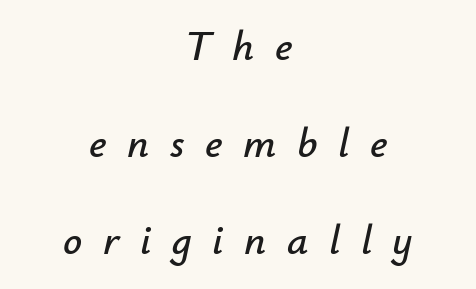
The image shows 42 px text type, italic (leaning right); set centered, loose line spacing (2.31x), unusually wide letter spacing (+0.49 em), not underlined; low stroke contrast and a small x-height.
